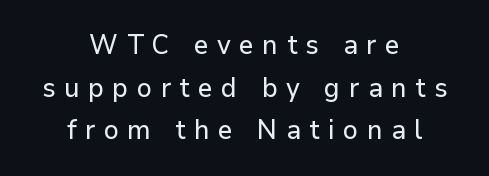
A student would call this center alignment; a typographer would say set centered. The foot of each line stays bare and open. The specimen reads as upright at a glance. Quick note: interline space is typical. Someone cranked the tracking dial way up on this one.
